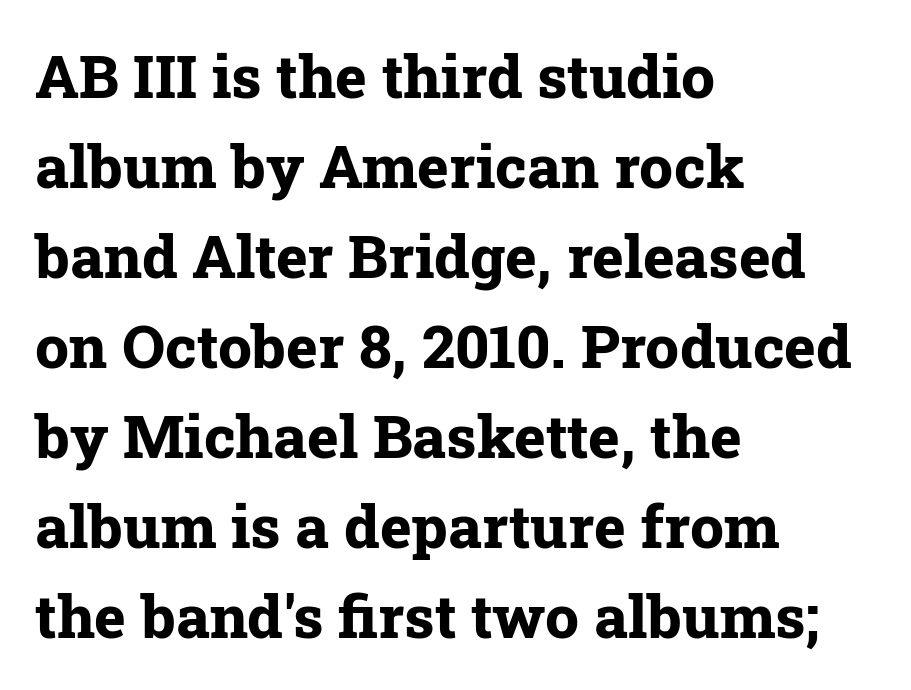
Q: Is the text bold? A: Yes.
Q: Is the text italic (slanted)? A: No, it is upright.
Q: Is the typeface a serif or a sans-serif typeface? A: Serif.
Q: Is the text underlined? A: No.
Q: How is the paragraph aligned? A: Left-aligned.
Q: Is the spacing between letters normal or unusually wide? A: Normal.
Q: Is the spacing between lines tight, normal or loose? A: Normal.
Q: Width (condensed, normal, or wide)? A: Normal.
Q: Stroke contrast? A: Low.
Q: x-height? A: Medium.
Q: Monospaced? A: No.
